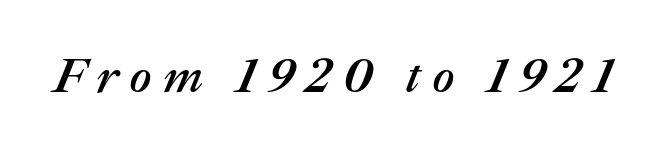
Q: Is the text italic (slanted)? A: Yes, it leans right by about 22 degrees.
Q: Is the text underlined? A: No.
Q: Is the spacing between letters normal or unusually wide? A: Unusually wide.
Q: Width (condensed, normal, or wide)? A: Normal.
Q: Stroke contrast? A: Medium.
Q: x-height? A: Medium.
Q: Monospaced? A: No.
